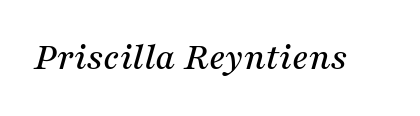
{"serif": "yes", "italic": "yes", "lean": "right", "slant_degrees": 16, "width": "normal", "stroke_contrast": "medium", "x_height": "medium", "monospaced": "no", "underline": "no", "letter_spacing": "normal", "letter_spacing_em": 0.0, "glyph_px": 39}
